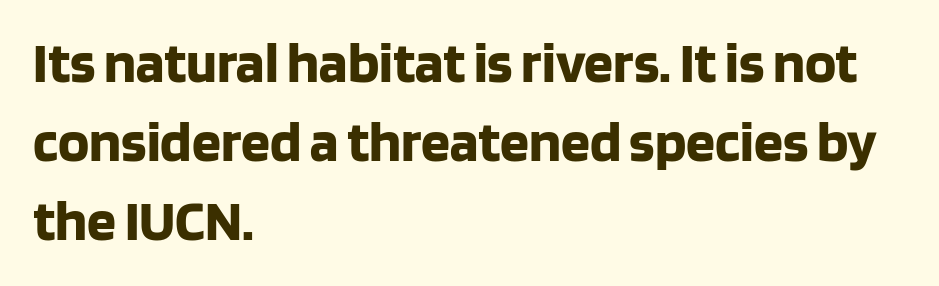
Q: Is the text bold? A: Yes.
Q: Is the text italic (slanted)? A: No, it is upright.
Q: Is the typeface a serif or a sans-serif typeface? A: Sans-serif.
Q: Is the text underlined? A: No.
Q: How is the paragraph aligned? A: Left-aligned.
Q: Is the spacing between letters normal or unusually wide? A: Normal.
Q: Is the spacing between lines tight, normal or loose? A: Normal.
Q: Width (condensed, normal, or wide)? A: Normal.
Q: Stroke contrast? A: Low.
Q: x-height? A: Large.
Q: Monospaced? A: No.
